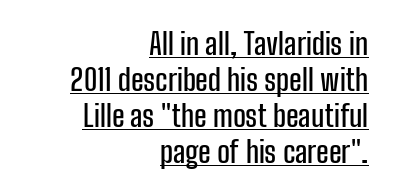
Q: Is the text italic (slanted)? A: No, it is upright.
Q: Is the typeface a serif or a sans-serif typeface? A: Sans-serif.
Q: Is the text underlined? A: Yes.
Q: How is the paragraph aligned? A: Right-aligned.
Q: Is the spacing between letters normal or unusually wide? A: Normal.
Q: Width (condensed, normal, or wide)? A: Condensed.
Q: Stroke contrast? A: Low.
Q: x-height? A: Medium.
Q: Monospaced? A: No.
